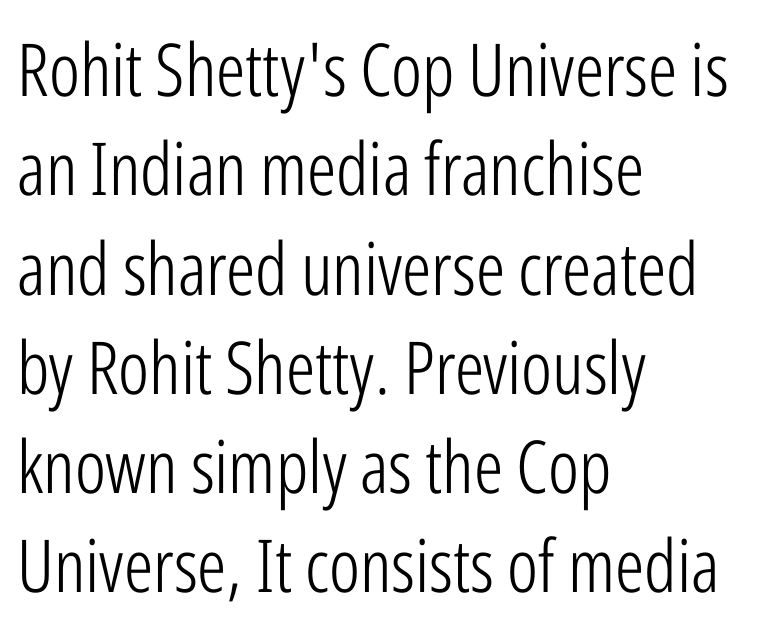
Q: Is the text bold? A: No.
Q: Is the text italic (slanted)? A: No, it is upright.
Q: Is the typeface a serif or a sans-serif typeface? A: Sans-serif.
Q: Is the text underlined? A: No.
Q: How is the paragraph aligned? A: Left-aligned.
Q: Is the spacing between letters normal or unusually wide? A: Normal.
Q: Is the spacing between lines tight, normal or loose? A: Normal.
Q: Width (condensed, normal, or wide)? A: Condensed.
Q: Stroke contrast? A: Low.
Q: x-height? A: Medium.
Q: Monospaced? A: No.
